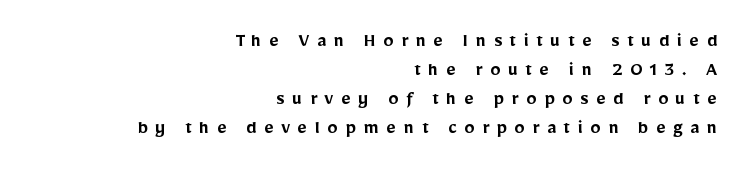
Right-aligned paragraph, ragged on the left. The lettering stays uniformly vertical, giving the passage a roman look. The glyphs are unaccompanied by any horizontal stroke below them. Strokes here are thickened, but only to semibold level. Students, note that the glyphs here are deliberately spaced far apart.
